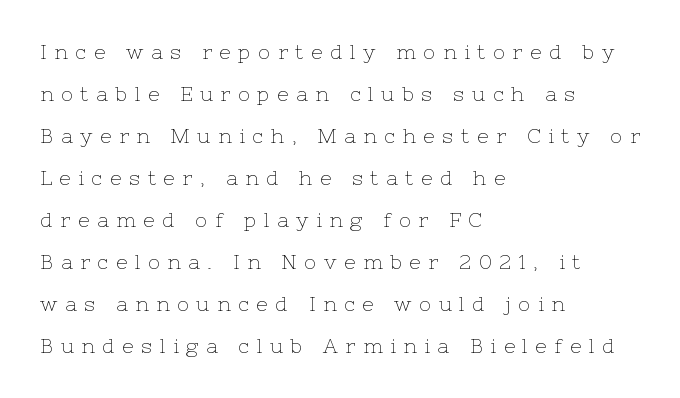
The image shows 20 px text type, upright; set left-aligned, loose line spacing (2.1x), unusually wide letter spacing (+0.38 em), not underlined.
